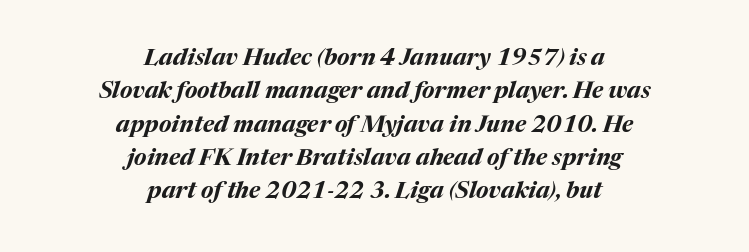
The image shows 23 px bold type, italic (leaning right); set centered, normal line spacing (1.45x), normal letter spacing, not underlined.
